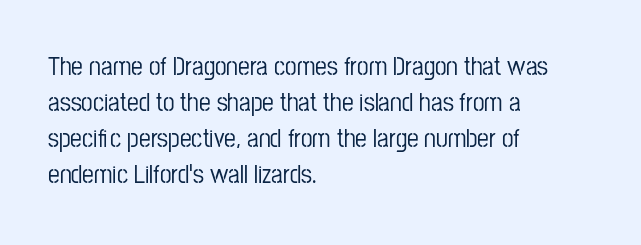
The image shows 26 px text type, upright; set left-aligned, normal line spacing (1.39x), normal letter spacing, not underlined.
